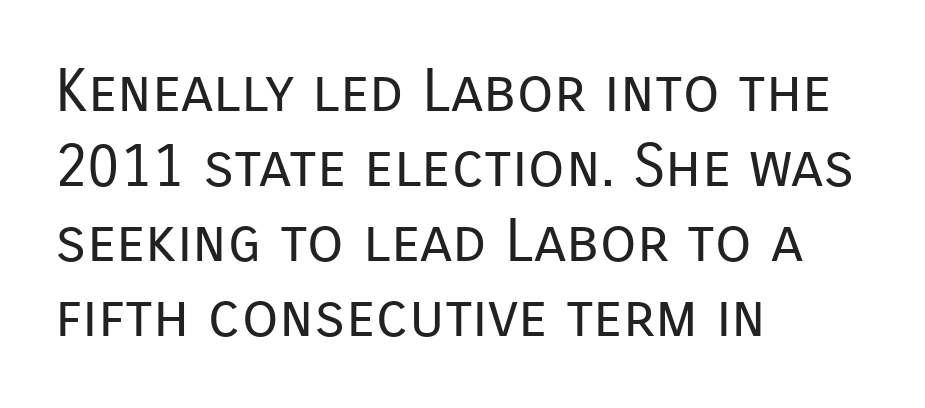
The image shows 60 px regular-weight sans-serif type, upright; set left-aligned, normal line spacing (1.25x), normal letter spacing, not underlined; low stroke contrast and a medium x-height.
